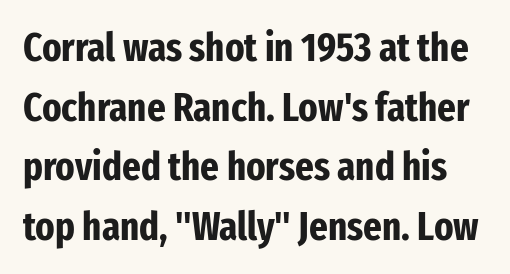
The image shows 40 px bold, condensed sans-serif type, upright; set normal line spacing (1.49x), normal letter spacing, not underlined; low stroke contrast and a medium x-height.
